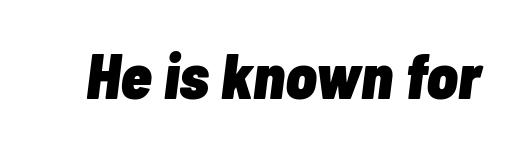
{"italic": "yes", "lean": "right", "slant_degrees": 7, "bold": "yes", "weight": "heavy", "width": "condensed", "stroke_contrast": "low", "x_height": "medium", "monospaced": "no", "underline": "no", "letter_spacing": "normal", "letter_spacing_em": 0.0, "glyph_px": 64}
